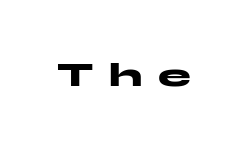
{"serif": "no", "italic": "no", "bold": "yes", "weight": "heavy", "width": "wide", "stroke_contrast": "medium", "x_height": "medium", "monospaced": "no", "underline": "no", "letter_spacing": "wide", "letter_spacing_em": 0.48, "glyph_px": 33}
